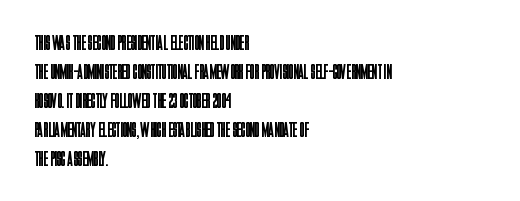
Letters rest on an invisible, unmarked baseline. Heaviness? Minimal to ordinary, like unemphasized prose. The rendering anchors every line to the left-hand side. The line-height multiplier appears to be the usual default.
